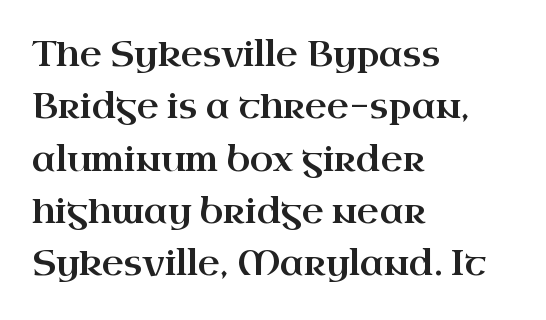
Q: Is the text italic (slanted)? A: No, it is upright.
Q: Is the typeface a serif or a sans-serif typeface? A: Serif.
Q: Is the text underlined? A: No.
Q: How is the paragraph aligned? A: Left-aligned.
Q: Is the spacing between letters normal or unusually wide? A: Normal.
Q: Is the spacing between lines tight, normal or loose? A: Normal.
Q: Width (condensed, normal, or wide)? A: Wide.
Q: Stroke contrast? A: High.
Q: x-height? A: Small.
Q: Monospaced? A: No.
